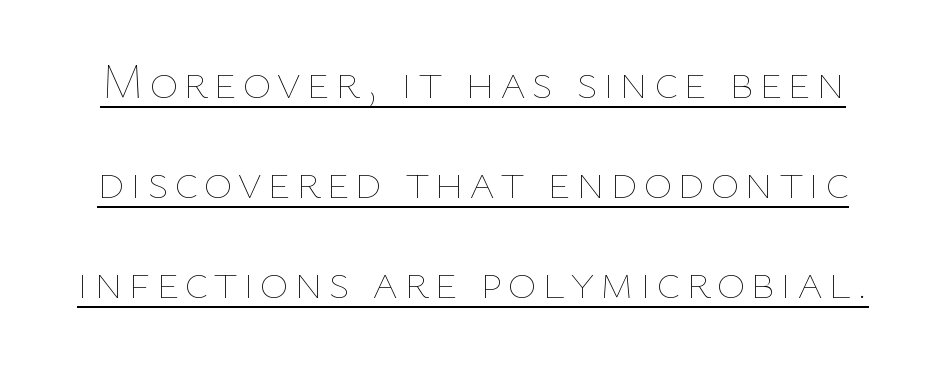
The image shows 50 px thin type, upright; set loose line spacing (2.0x), underlined; low stroke contrast and a medium x-height.
